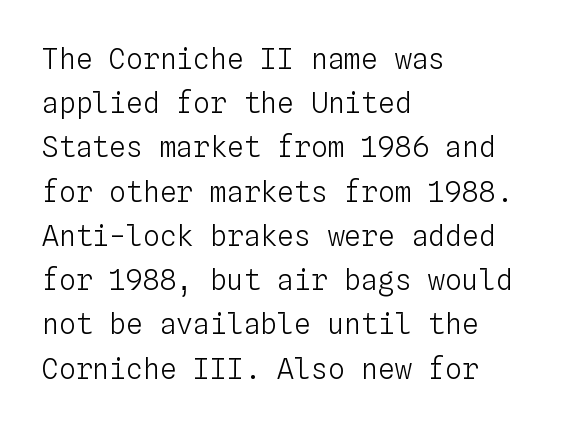
The strokes carry an ordinary text weight at most. The leading is moderate, giving the passage an even texture. Visually the block forms a straight wall on the left and a jagged coastline on the right. Is this a fixed-width face? Yes — each glyph sits in an identical cell. Tracking here is standard; glyphs follow each other at the usual distance. This is the regular roman posture of the typeface.
